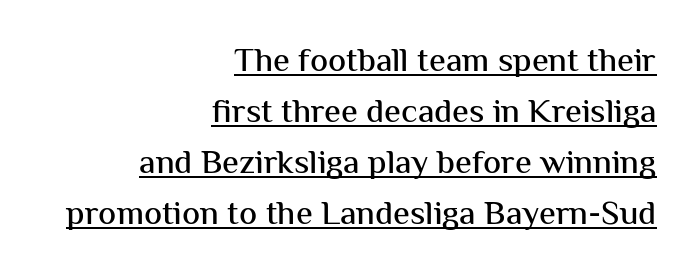
Q: Is the text italic (slanted)? A: No, it is upright.
Q: Is the typeface a serif or a sans-serif typeface? A: Sans-serif.
Q: Is the text underlined? A: Yes.
Q: How is the paragraph aligned? A: Right-aligned.
Q: Is the spacing between letters normal or unusually wide? A: Normal.
Q: Is the spacing between lines tight, normal or loose? A: Normal.
Q: Width (condensed, normal, or wide)? A: Normal.
Q: Stroke contrast? A: Medium.
Q: x-height? A: Medium.
Q: Monospaced? A: No.
